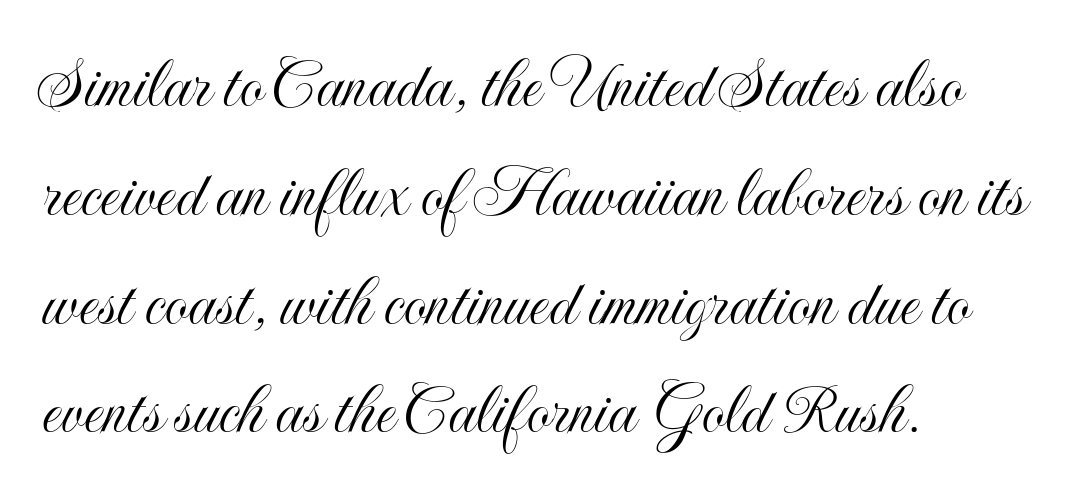
The image shows 74 px condensed type; set left-aligned, normal line spacing (1.47x), normal letter spacing, not underlined; a small x-height.
